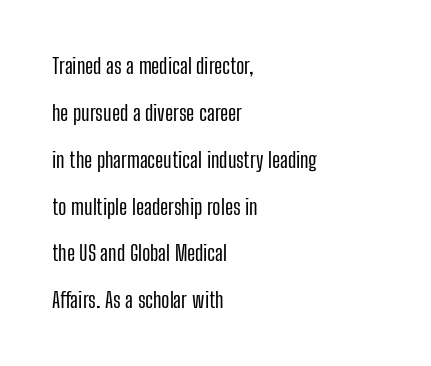
{"italic": "no", "underline": "no", "align": "left", "line_spacing": "loose", "line_spacing_ratio": 2.13, "letter_spacing": "normal", "letter_spacing_em": 0.0, "glyph_px": 22}
